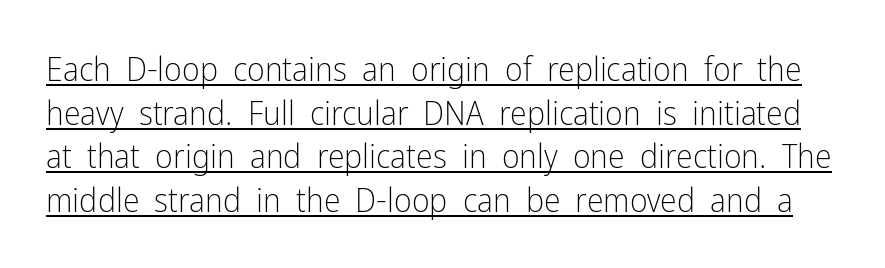
The image shows 34 px light, condensed sans-serif type, upright; set normal line spacing (1.28x), normal letter spacing, underlined; low stroke contrast and a medium x-height.
